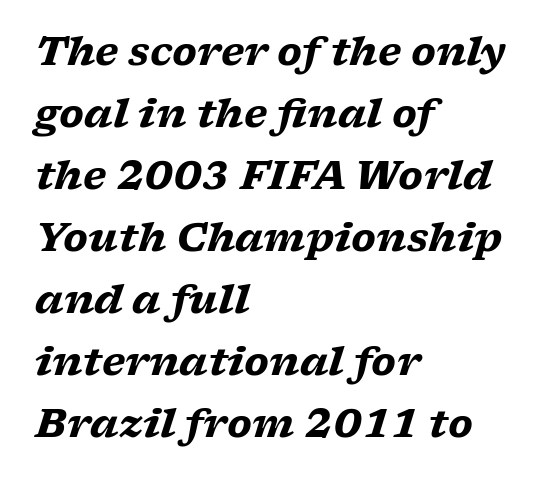
{"serif": "yes", "italic": "yes", "lean": "right", "slant_degrees": 17, "bold": "yes", "weight": "heavy", "width": "wide", "stroke_contrast": "low", "x_height": "medium", "monospaced": "no", "underline": "no", "align": "left", "line_spacing": "normal", "line_spacing_ratio": 1.59, "letter_spacing": "normal", "letter_spacing_em": 0.0, "glyph_px": 39}
